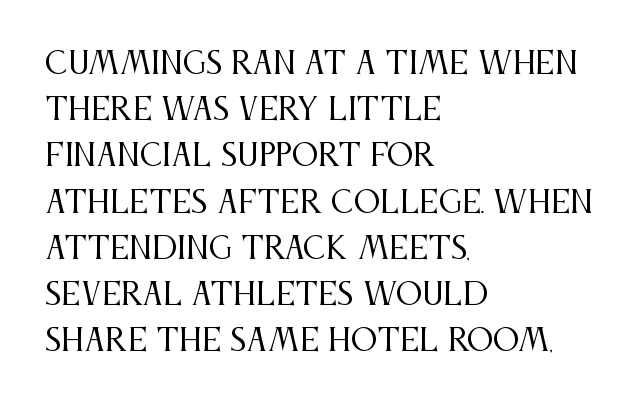
Designer's note — italics off, roman on. The space beneath each line is pristine and unruled. This reads as an unemphasized weight, regular at the heaviest. Spacing between characters is what you'd get straight out of the box. What's the leading like? Ordinary, nothing unusual.
